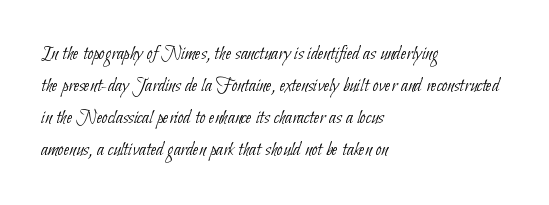
Q: Is the text bold? A: No.
Q: Is the text underlined? A: No.
Q: How is the paragraph aligned? A: Left-aligned.
Q: Is the spacing between letters normal or unusually wide? A: Normal.
Q: Is the spacing between lines tight, normal or loose? A: Normal.
